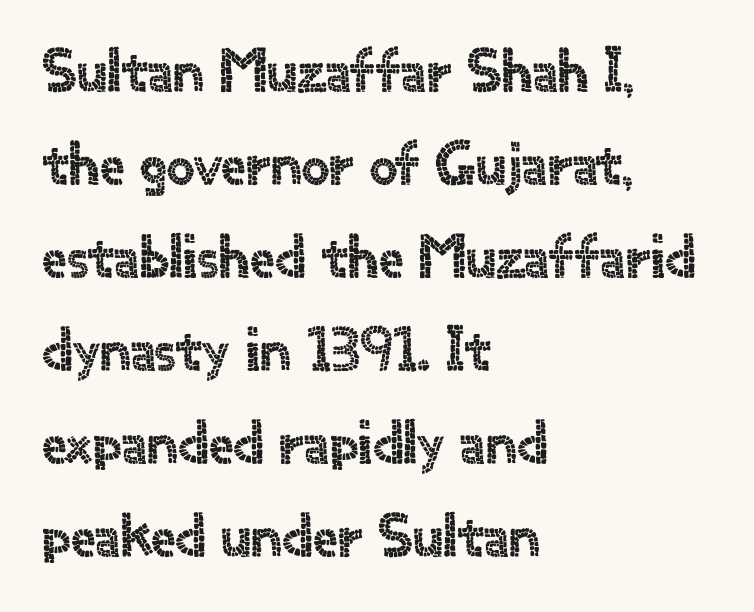
{"serif": "no", "italic": "no", "width": "normal", "x_height": "small", "monospaced": "no", "underline": "no", "align": "left", "line_spacing": "normal", "line_spacing_ratio": 1.5, "letter_spacing": "normal", "letter_spacing_em": 0.0, "glyph_px": 62}
